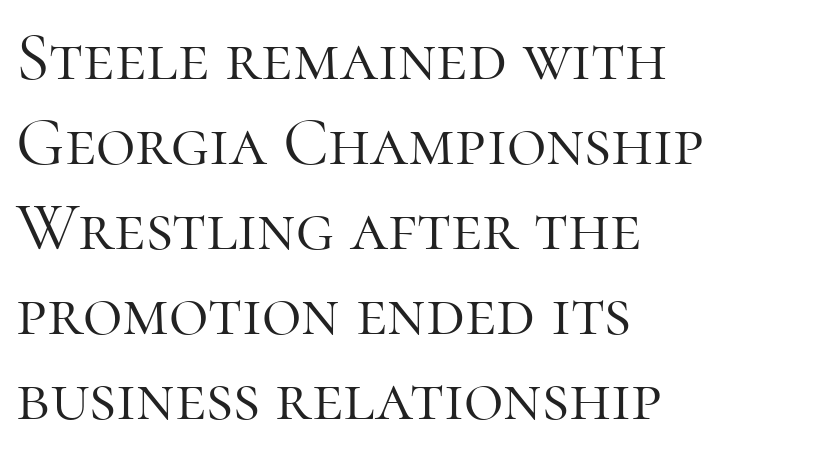
The image shows 68 px light serif type, upright; set left-aligned, normal line spacing (1.25x), normal letter spacing, not underlined; high stroke contrast and a medium x-height.
